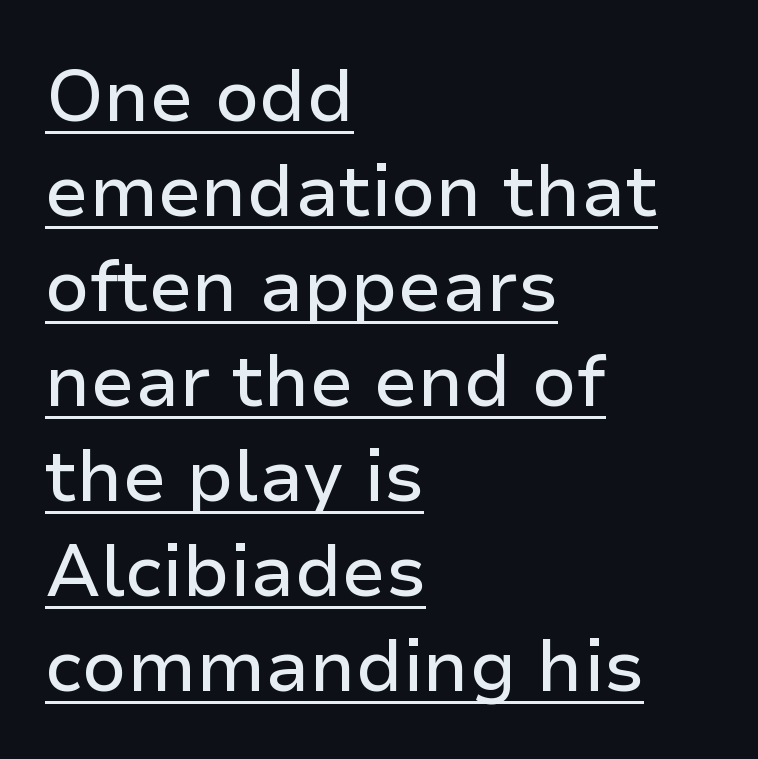
The designer went with a sans here, leaving each stem footless. The typesetter has applied underlining to the passage shown. Look at the tracking — it's just the regular setting, nothing added. Vertical spacing — default. The lines in this sample share a left origin and differ only in where they stop. Is there any slant? The stems are plumb.
